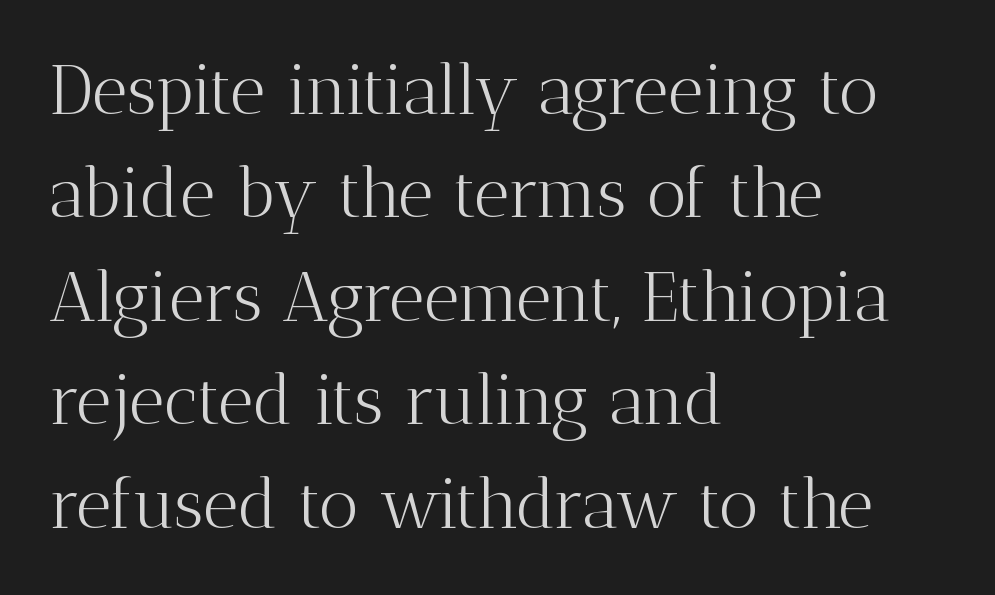
The image shows 69 px light serif type, upright; set left-aligned, normal line spacing (1.5x), normal letter spacing, not underlined; medium stroke contrast and a medium x-height.
